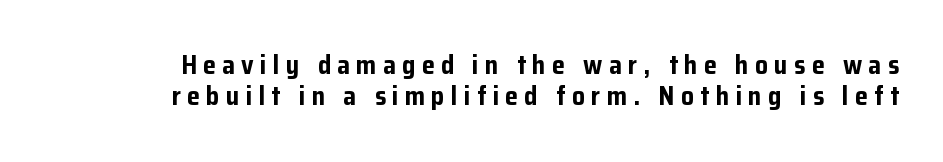
The image shows 26 px bold type, upright; set line spacing 1.2x, unusually wide letter spacing (+0.24 em), not underlined.
